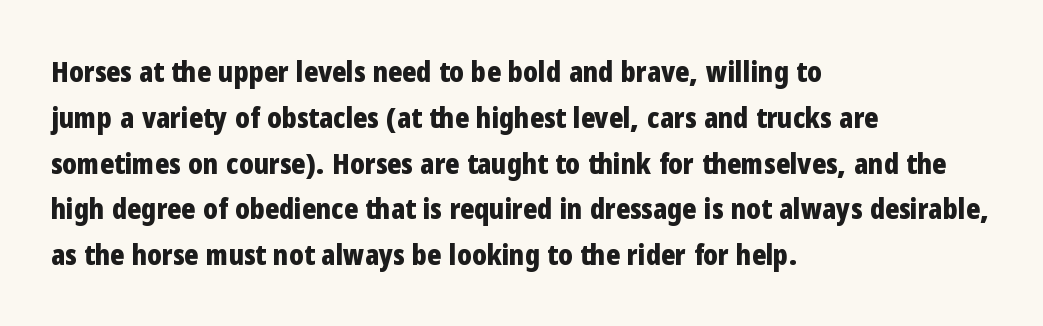
Q: Is the text bold? A: Yes.
Q: Is the text italic (slanted)? A: No, it is upright.
Q: Is the typeface a serif or a sans-serif typeface? A: Sans-serif.
Q: Is the text underlined? A: No.
Q: How is the paragraph aligned? A: Left-aligned.
Q: Is the spacing between letters normal or unusually wide? A: Normal.
Q: Is the spacing between lines tight, normal or loose? A: Normal.
Q: Width (condensed, normal, or wide)? A: Condensed.
Q: Stroke contrast? A: Low.
Q: x-height? A: Medium.
Q: Monospaced? A: No.
